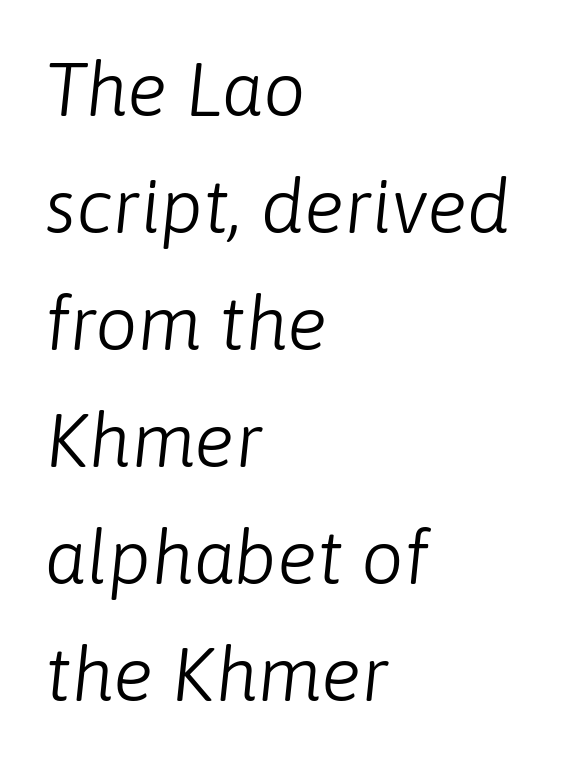
{"italic": "yes", "lean": "right", "slant_degrees": 6, "bold": "no", "weight": "light", "width": "normal", "stroke_contrast": "low", "x_height": "medium", "monospaced": "no", "underline": "no", "align": "left", "line_spacing": "normal", "line_spacing_ratio": 1.56, "letter_spacing": "normal", "letter_spacing_em": 0.0, "glyph_px": 75}
